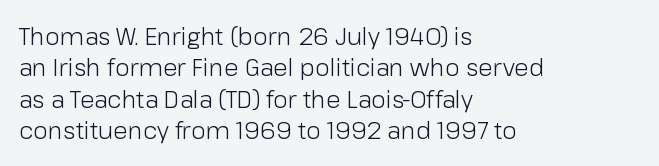
Q: Is the text bold? A: No.
Q: Is the text italic (slanted)? A: No, it is upright.
Q: Is the text underlined? A: No.
Q: How is the paragraph aligned? A: Left-aligned.
Q: Is the spacing between letters normal or unusually wide? A: Normal.
Q: Is the spacing between lines tight, normal or loose? A: Normal.
